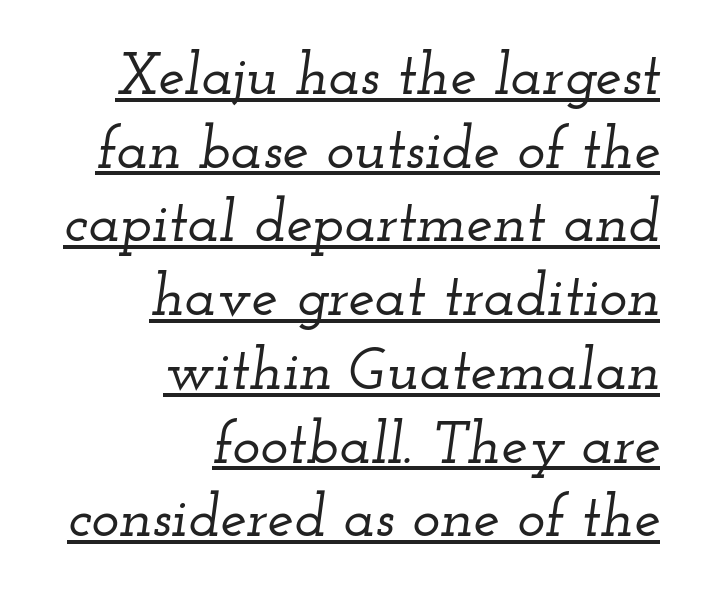
{"serif": "yes", "italic": "yes", "lean": "right", "slant_degrees": 12, "width": "wide", "stroke_contrast": "low", "x_height": "small", "monospaced": "no", "underline": "yes", "align": "right", "line_spacing": "normal", "line_spacing_ratio": 1.25, "letter_spacing": "normal", "letter_spacing_em": 0.0, "glyph_px": 59}
